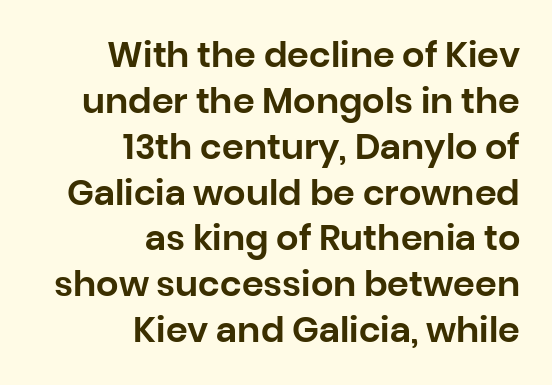
{"serif": "no", "italic": "no", "width": "normal", "stroke_contrast": "low", "x_height": "large", "monospaced": "no", "underline": "no", "align": "right", "line_spacing": "normal", "line_spacing_ratio": 1.31, "letter_spacing": "normal", "letter_spacing_em": 0.0, "glyph_px": 35}
